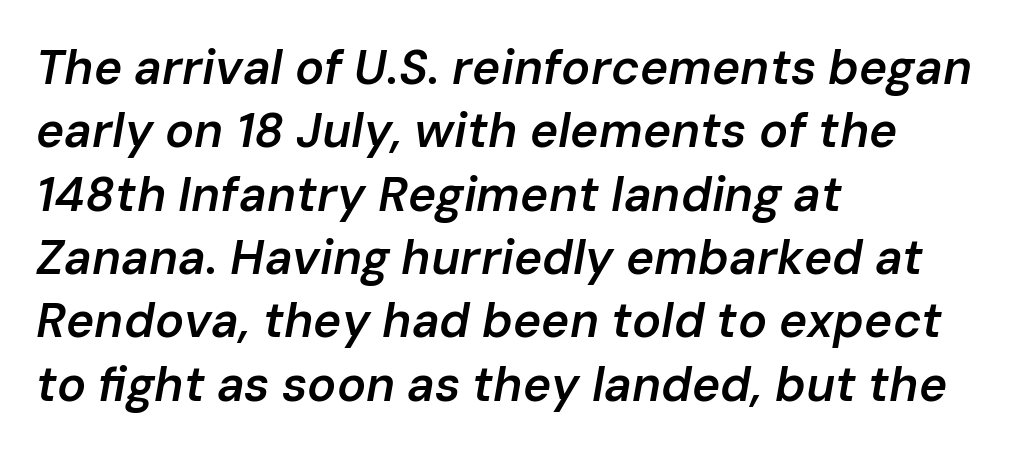
It's the slanting kind of type. Honestly, there is no underline to notice here at all. The passage shown stacks its lines at a standard gap. Looks like regular typesetting: each glyph gets only the width it needs.
